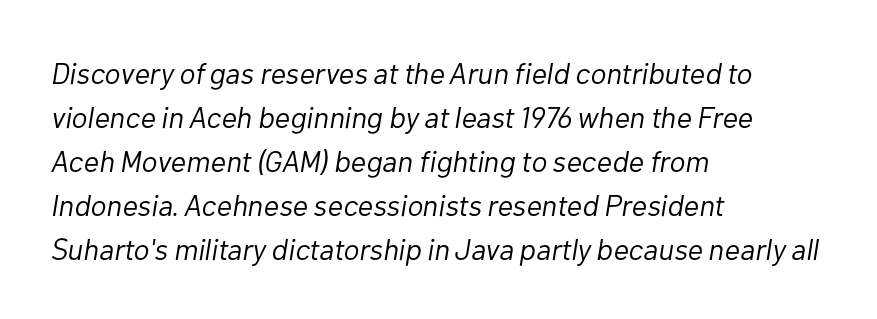
The image shows 30 px light type, italic (leaning right); set left-aligned, normal line spacing (1.47x), normal letter spacing, not underlined; low stroke contrast and a medium x-height.
